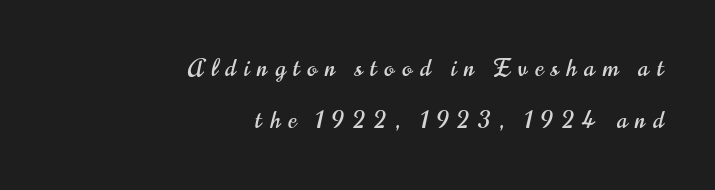
The image shows 23 px text type; set right-aligned, loose line spacing (2.28x), unusually wide letter spacing (+0.35 em), not underlined.
